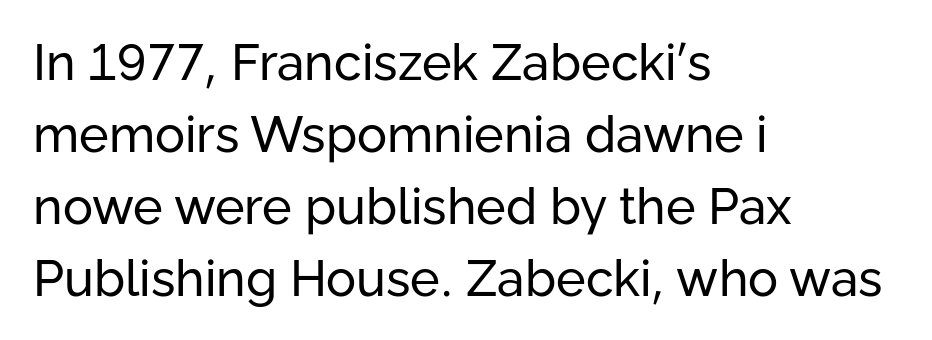
Bare-footed words on every line. A classic flush-left, rag-right setting is used for this passage. A typesetter would call this proportional, since set widths differ per character. Horizontal bands of white between lines are of average thickness. This rendering employs a face without finishing strokes, i.e., a sans-serif. Is this a heavy cut? Hardly; it is regular or lighter.
